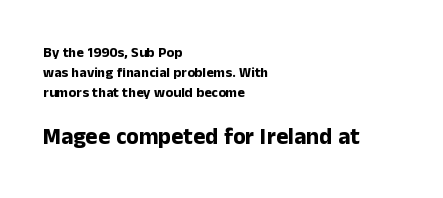
Q: Is the text bold? A: Yes.
Q: Is the text italic (slanted)? A: No, it is upright.
Q: Is the text underlined? A: No.
Q: How is the paragraph aligned? A: Left-aligned.
Q: Is the spacing between letters normal or unusually wide? A: Normal.
Q: Is the spacing between lines tight, normal or loose? A: Normal.
Q: Which block of text is set in a larger size, the first (top) or the second (bottom)? A: The second (bottom) one.
